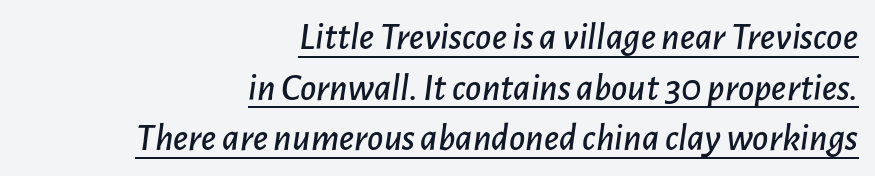
{"italic": "yes", "lean": "right", "slant_degrees": 7, "width": "normal", "stroke_contrast": "low", "x_height": "medium", "monospaced": "no", "underline": "yes", "align": "right", "line_spacing": "normal", "line_spacing_ratio": 1.3, "letter_spacing": "normal", "letter_spacing_em": 0.0, "glyph_px": 39}
